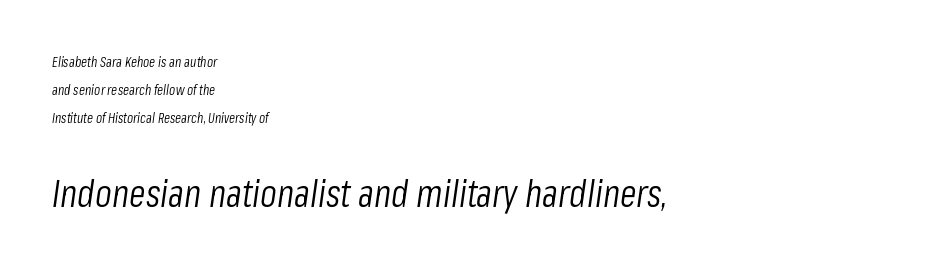
{"italic": "yes", "lean": "right", "slant_degrees": 8, "bold": "no", "weight": "light", "width": "condensed", "stroke_contrast": "low", "x_height": "medium", "monospaced": "no", "underline": "no", "align": "left", "line_spacing": "loose", "line_spacing_ratio": 2.0, "letter_spacing": "normal", "letter_spacing_em": 0.0, "larger_block": "second", "size_ratio": 2.71, "glyph_px": 38}
